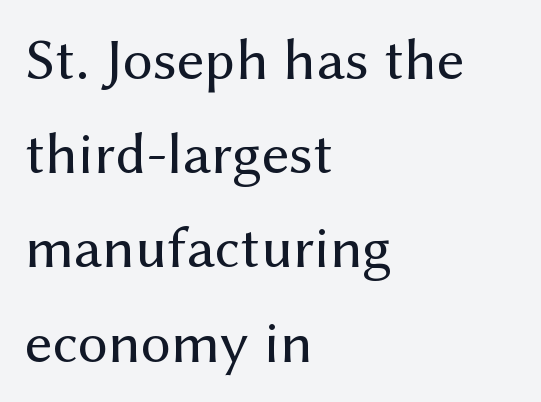
The image shows 60 px regular-weight sans-serif type, upright; set left-aligned, normal line spacing (1.57x), normal letter spacing, not underlined; medium stroke contrast and a medium x-height.
